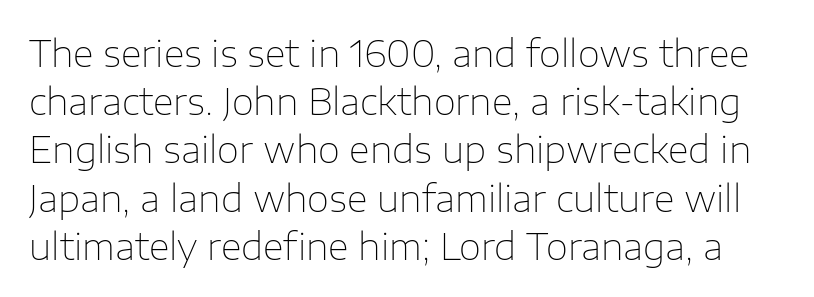
Counters stay open thanks to moderate or lighter strokes. Character widths vary here, with narrow letters taking less room than wide ones. This is roman type, the default non-slanted kind. Caption: standard tracking, unaltered. Nobody drew a line under any word here.
